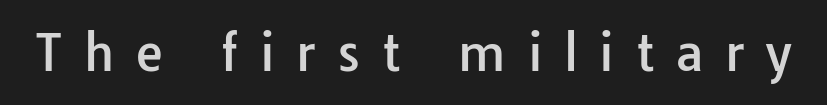
Q: Is the text italic (slanted)? A: No, it is upright.
Q: Is the typeface a serif or a sans-serif typeface? A: Sans-serif.
Q: Is the text underlined? A: No.
Q: Is the spacing between letters normal or unusually wide? A: Unusually wide.
Q: Width (condensed, normal, or wide)? A: Normal.
Q: Stroke contrast? A: Low.
Q: x-height? A: Medium.
Q: Monospaced? A: No.
